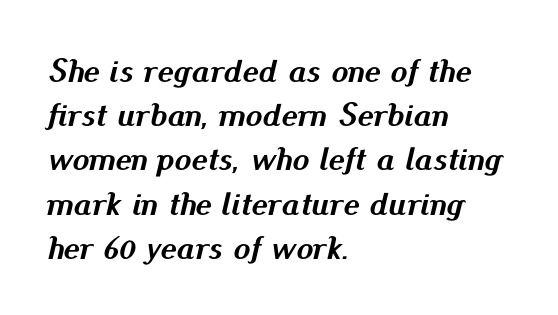
Q: Is the text bold? A: Yes.
Q: Is the text italic (slanted)? A: Yes, it leans right by about 13 degrees.
Q: Is the text underlined? A: No.
Q: How is the paragraph aligned? A: Left-aligned.
Q: Is the spacing between letters normal or unusually wide? A: Normal.
Q: Is the spacing between lines tight, normal or loose? A: Normal.
Q: Width (condensed, normal, or wide)? A: Normal.
Q: Stroke contrast? A: Medium.
Q: x-height? A: Small.
Q: Monospaced? A: No.
